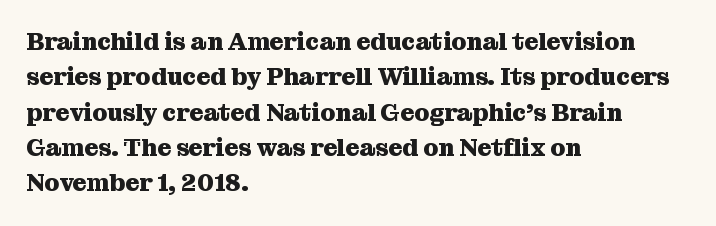
The baseline area is clear. Rendered with straight, roman letterforms. The face used here has the dense, thick strokes of a bold. One-word summary of the alignment: left.
